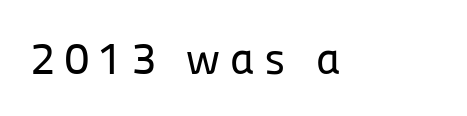
Q: Is the text italic (slanted)? A: No, it is upright.
Q: Is the typeface a serif or a sans-serif typeface? A: Sans-serif.
Q: Is the text underlined? A: No.
Q: Is the spacing between letters normal or unusually wide? A: Unusually wide.
Q: Width (condensed, normal, or wide)? A: Normal.
Q: Stroke contrast? A: Low.
Q: x-height? A: Medium.
Q: Monospaced? A: No.
